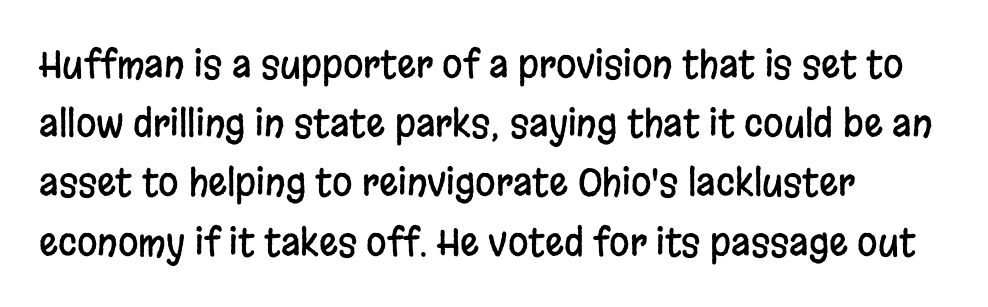
Q: Is the text italic (slanted)? A: No, it is upright.
Q: Is the typeface a serif or a sans-serif typeface? A: Sans-serif.
Q: Is the text underlined? A: No.
Q: How is the paragraph aligned? A: Left-aligned.
Q: Is the spacing between letters normal or unusually wide? A: Normal.
Q: Is the spacing between lines tight, normal or loose? A: Normal.
Q: Width (condensed, normal, or wide)? A: Condensed.
Q: Stroke contrast? A: Low.
Q: x-height? A: Large.
Q: Monospaced? A: No.
